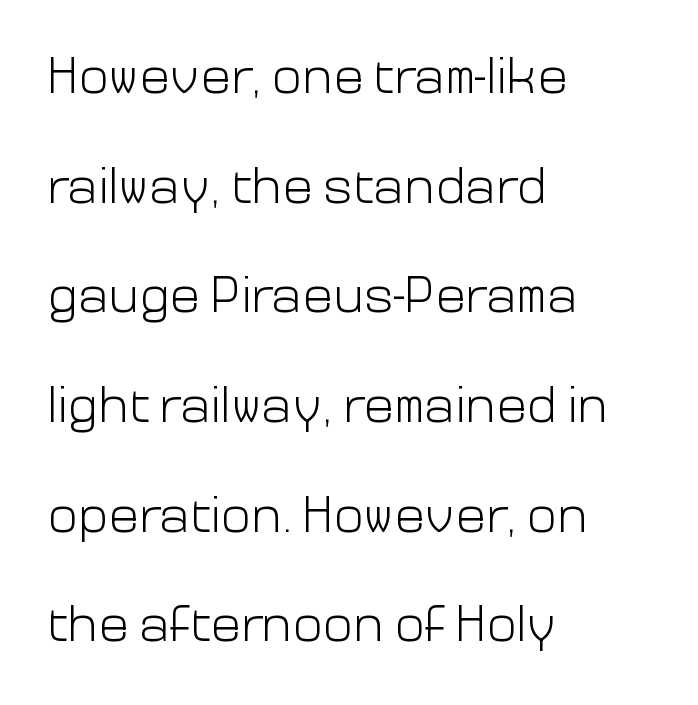
Q: Is the text bold? A: No.
Q: Is the text italic (slanted)? A: No, it is upright.
Q: Is the typeface a serif or a sans-serif typeface? A: Sans-serif.
Q: Is the text underlined? A: No.
Q: How is the paragraph aligned? A: Left-aligned.
Q: Is the spacing between letters normal or unusually wide? A: Normal.
Q: Is the spacing between lines tight, normal or loose? A: Loose.
Q: Width (condensed, normal, or wide)? A: Normal.
Q: Stroke contrast? A: Low.
Q: x-height? A: Medium.
Q: Monospaced? A: No.
